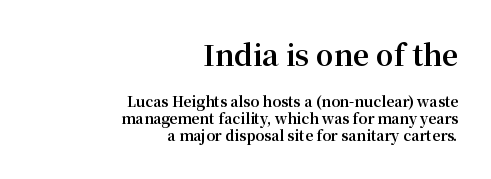
Horizontally, the lines are justified to the trailing edge only. The tracking reads as untouched default to a designer's eye. Which of the two is more prominent by size? The first, at the top. Nope, not italic — everything's standing straight.
